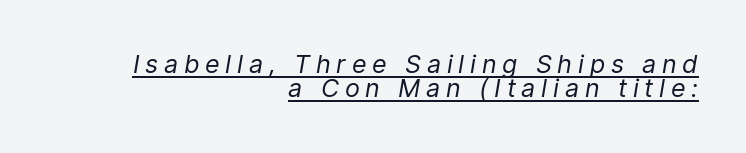
{"italic": "yes", "lean": "right", "slant_degrees": 9, "bold": "no", "underline": "yes", "align": "right", "line_spacing": "tight", "line_spacing_ratio": 0.98, "letter_spacing": "wide", "letter_spacing_em": 0.23, "glyph_px": 25}
